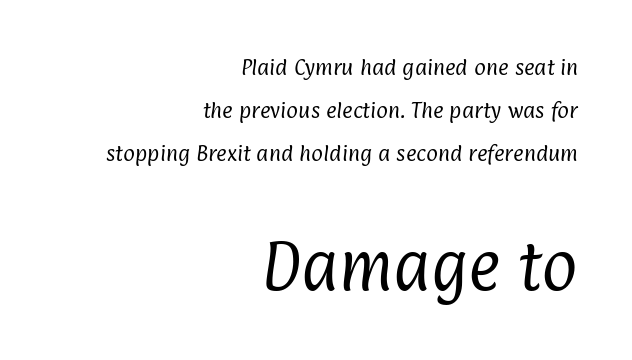
The letters sit at their default tracking, neither squeezed nor spread. What's the leading like? Stretched, with rows far apart. The passage shown is not underscored anywhere. The following chunk of copy outweighs the initial chunk in type size. Heaviness? Minimal to ordinary, like unemphasized prose. A student would call this right alignment; a typographer would say flush right, rag left.
